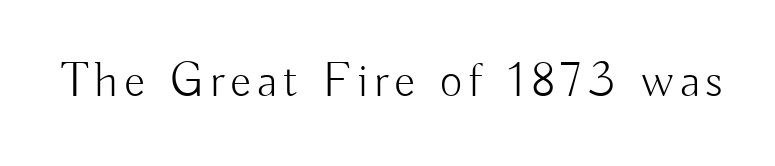
The font's upright variant was chosen for this text. Unmarked baselines from the first word to the last. A typesetter would call this proportional, since set widths differ per character. Observe the absence of serifs on each vertical stroke in this sample.
